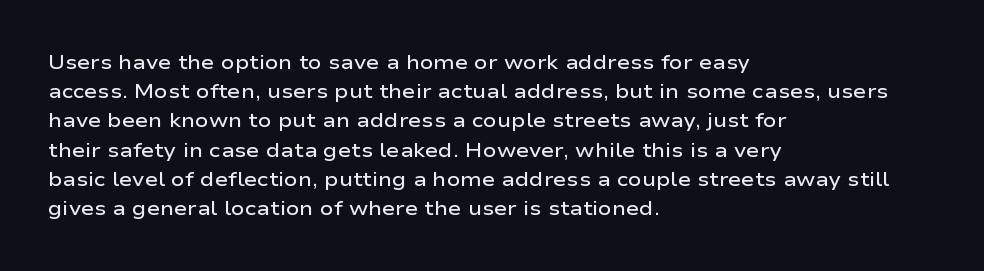
{"italic": "no", "bold": "semi", "underline": "no", "align": "left", "line_spacing": "normal", "line_spacing_ratio": 1.46, "letter_spacing": "normal", "letter_spacing_em": 0.0, "glyph_px": 20}
